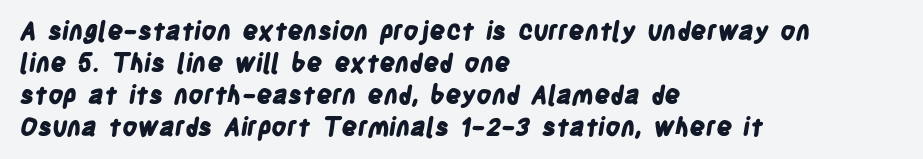
Q: Is the text bold? A: Yes.
Q: Is the text underlined? A: No.
Q: How is the paragraph aligned? A: Left-aligned.
Q: Is the spacing between letters normal or unusually wide? A: Normal.
Q: Is the spacing between lines tight, normal or loose? A: Normal.
